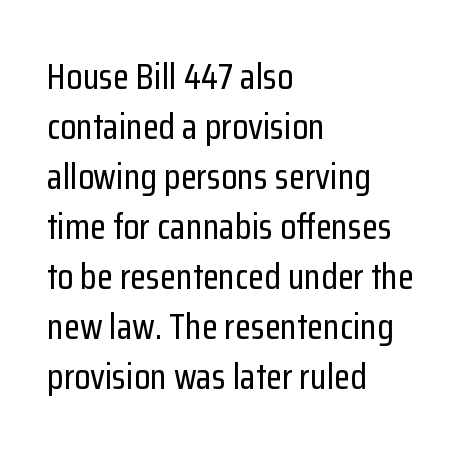
Q: Is the text italic (slanted)? A: No, it is upright.
Q: Is the typeface a serif or a sans-serif typeface? A: Sans-serif.
Q: Is the text underlined? A: No.
Q: How is the paragraph aligned? A: Left-aligned.
Q: Is the spacing between letters normal or unusually wide? A: Normal.
Q: Is the spacing between lines tight, normal or loose? A: Normal.
Q: Width (condensed, normal, or wide)? A: Condensed.
Q: Stroke contrast? A: Low.
Q: x-height? A: Medium.
Q: Monospaced? A: No.
